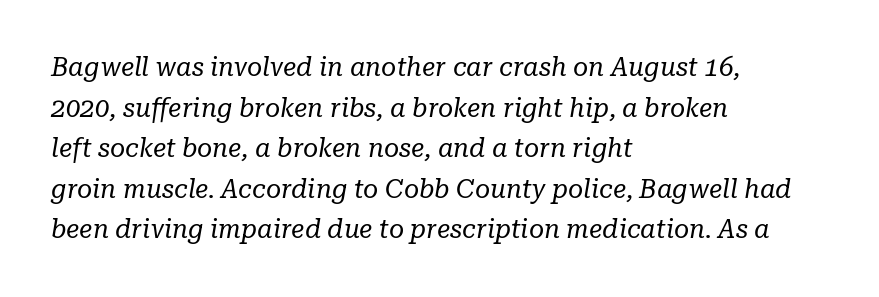
Rows of type keep a routine distance in the vertical direction. The glyphs are unaccompanied by any horizontal stroke below them. An italicized treatment has been applied to the whole sample. Is the block centered? No — it sits flush against the left margin. Honestly, the letter spacing is just normal — you wouldn't notice it.
